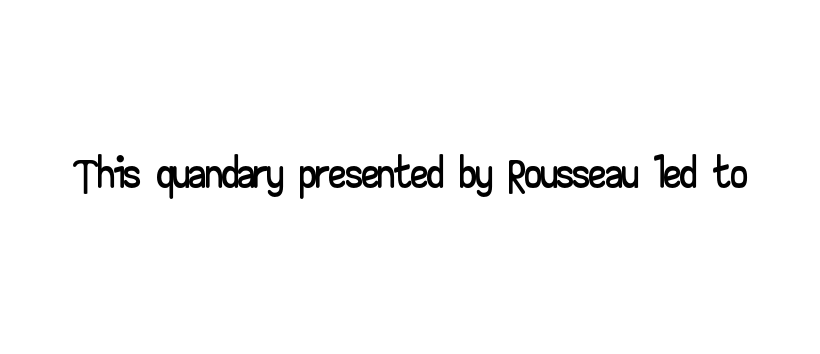
Q: Is the text italic (slanted)? A: No, it is upright.
Q: Is the typeface a serif or a sans-serif typeface? A: Sans-serif.
Q: Is the text underlined? A: No.
Q: Is the spacing between letters normal or unusually wide? A: Normal.
Q: Width (condensed, normal, or wide)? A: Wide.
Q: Stroke contrast? A: Low.
Q: x-height? A: Small.
Q: Monospaced? A: No.
